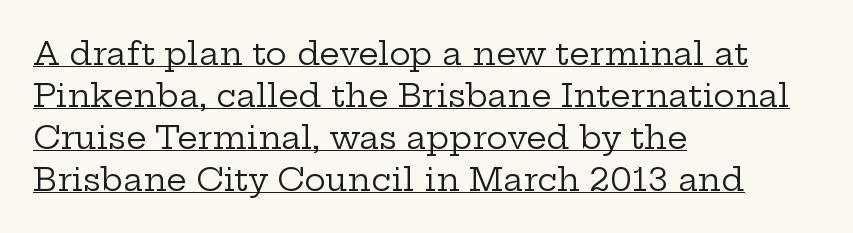
The image shows 32 px regular-weight, wide serif type, upright; set left-aligned, normal line spacing (1.31x), normal letter spacing, underlined; low stroke contrast and a medium x-height.
